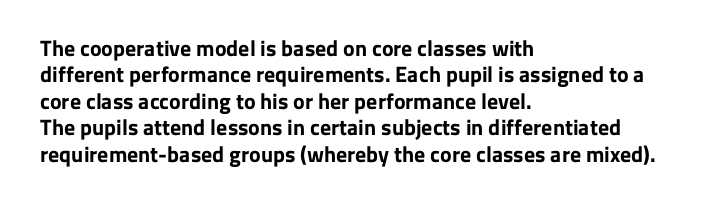
The image shows 22 px bold type, upright; set left-aligned, line spacing 1.2x, normal letter spacing, not underlined.
